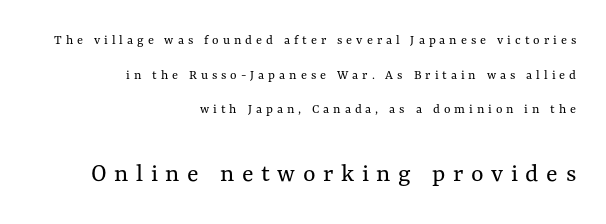
The strokes are not fattened; the text isn't bold. In terms of posture, this sample is upright. Characters follow at a spacing far wider than the type designer built in. Line ends are locked; line starts wander. Clear beneath every line of the passage.
